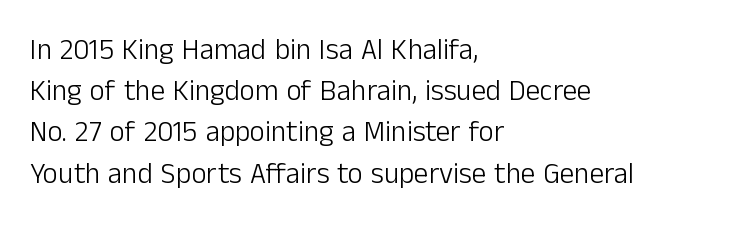
Q: Is the text bold? A: No.
Q: Is the text italic (slanted)? A: No, it is upright.
Q: Is the typeface a serif or a sans-serif typeface? A: Sans-serif.
Q: Is the text underlined? A: No.
Q: How is the paragraph aligned? A: Left-aligned.
Q: Is the spacing between letters normal or unusually wide? A: Normal.
Q: Is the spacing between lines tight, normal or loose? A: Normal.
Q: Width (condensed, normal, or wide)? A: Normal.
Q: Stroke contrast? A: Low.
Q: x-height? A: Medium.
Q: Monospaced? A: No.
